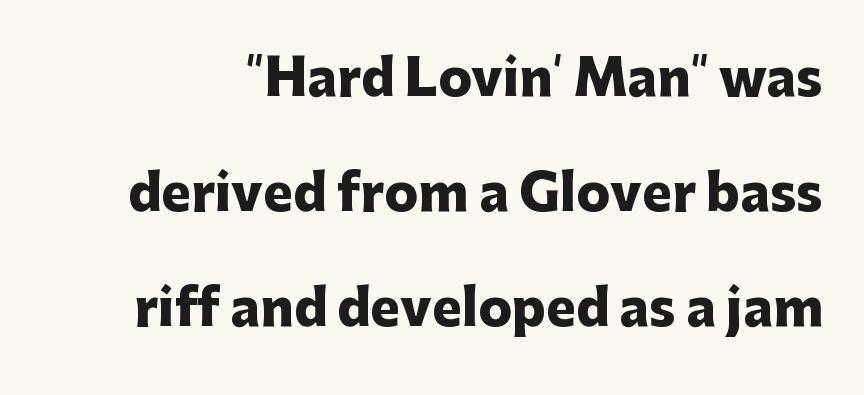
Q: Is the text bold? A: Yes.
Q: Is the text italic (slanted)? A: No, it is upright.
Q: Is the typeface a serif or a sans-serif typeface? A: Sans-serif.
Q: Is the text underlined? A: No.
Q: Is the spacing between letters normal or unusually wide? A: Normal.
Q: Is the spacing between lines tight, normal or loose? A: Loose.
Q: Width (condensed, normal, or wide)? A: Normal.
Q: Stroke contrast? A: Low.
Q: x-height? A: Medium.
Q: Monospaced? A: No.
